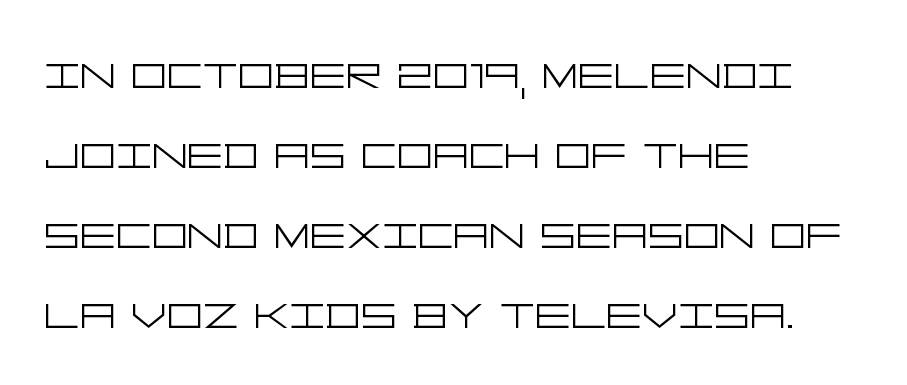
{"serif": "no", "italic": "no", "bold": "no", "weight": "light", "width": "wide", "stroke_contrast": "low", "x_height": "large", "underline": "no", "align": "left", "line_spacing": "normal", "line_spacing_ratio": 1.43, "letter_spacing": "normal", "letter_spacing_em": 0.0, "glyph_px": 56}
